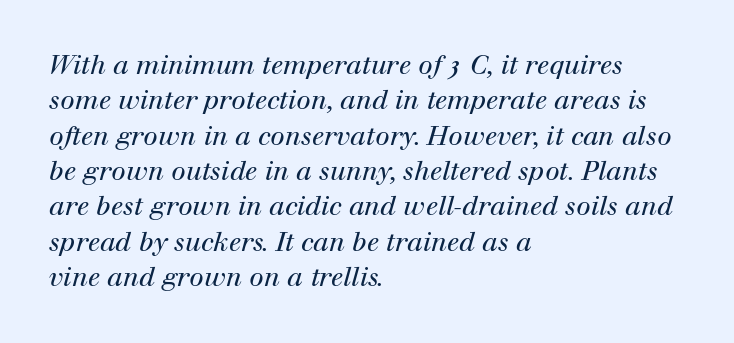
The image shows 26 px text type, italic (leaning right); set left-aligned, normal line spacing (1.36x), normal letter spacing, not underlined.
